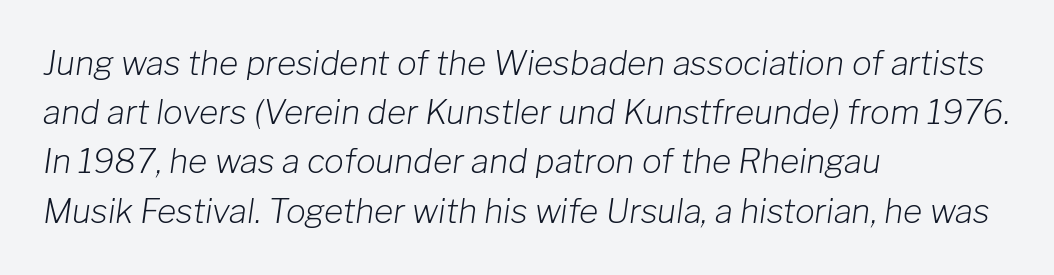
The image shows 33 px light type, italic (leaning right); set left-aligned, normal line spacing (1.49x), normal letter spacing, not underlined; low stroke contrast and a medium x-height.
